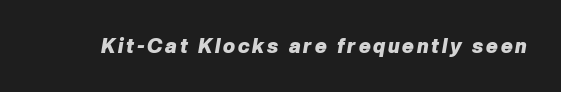
Q: Is the text bold? A: Yes.
Q: Is the text italic (slanted)? A: Yes, it leans right by about 10 degrees.
Q: Is the text underlined? A: No.
